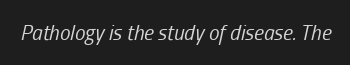
Yep, that's italic — everything's leaning. The face looks like a standard text weight, possibly lighter. This sample uses plain, unmodified letter spacing. Descenders hang freely into open space.
